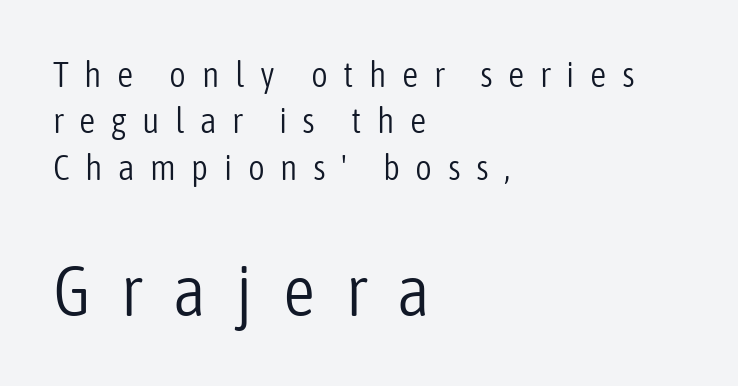
Q: Is the text bold? A: No.
Q: Is the text italic (slanted)? A: No, it is upright.
Q: Is the typeface a serif or a sans-serif typeface? A: Sans-serif.
Q: Is the text underlined? A: No.
Q: How is the paragraph aligned? A: Left-aligned.
Q: Is the spacing between letters normal or unusually wide? A: Unusually wide.
Q: Is the spacing between lines tight, normal or loose? A: Normal.
Q: Which block of text is set in a larger size, the first (top) or the second (bottom)? A: The second (bottom) one.
Q: Width (condensed, normal, or wide)? A: Condensed.
Q: Stroke contrast? A: Low.
Q: x-height? A: Medium.
Q: Monospaced? A: No.
